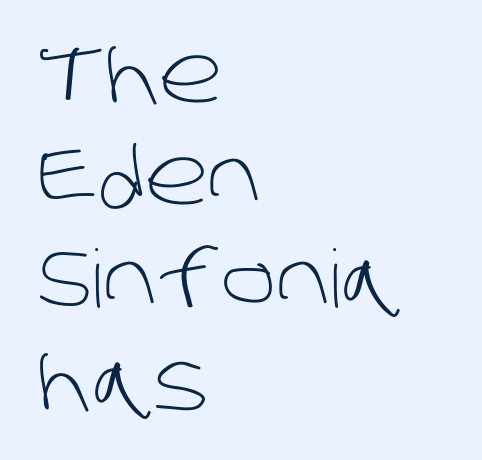
Q: Is the text bold? A: No.
Q: Is the typeface a serif or a sans-serif typeface? A: Sans-serif.
Q: Is the text underlined? A: No.
Q: How is the paragraph aligned? A: Left-aligned.
Q: Is the spacing between letters normal or unusually wide? A: Normal.
Q: Is the spacing between lines tight, normal or loose? A: Normal.
Q: Width (condensed, normal, or wide)? A: Normal.
Q: Stroke contrast? A: Low.
Q: x-height? A: Large.
Q: Monospaced? A: No.
